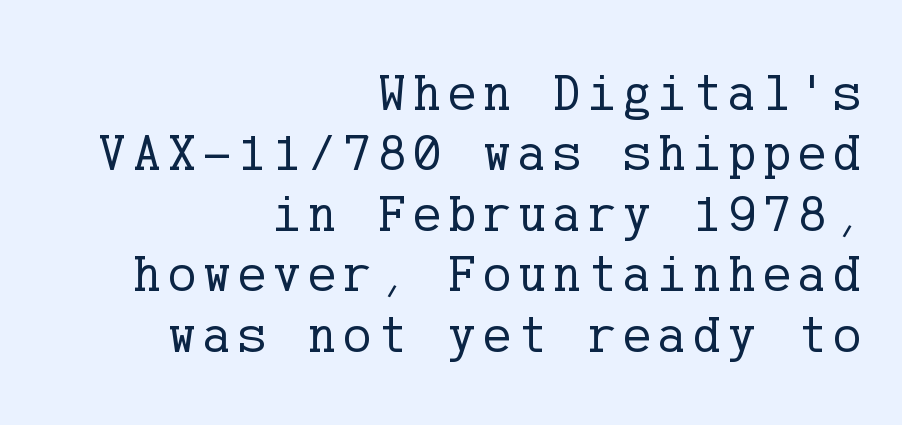
{"serif": "yes", "italic": "no", "bold": "no", "weight": "regular", "width": "normal", "stroke_contrast": "low", "x_height": "medium", "underline": "no", "align": "right", "line_spacing": "tight", "line_spacing_ratio": 1.14, "glyph_px": 53}
